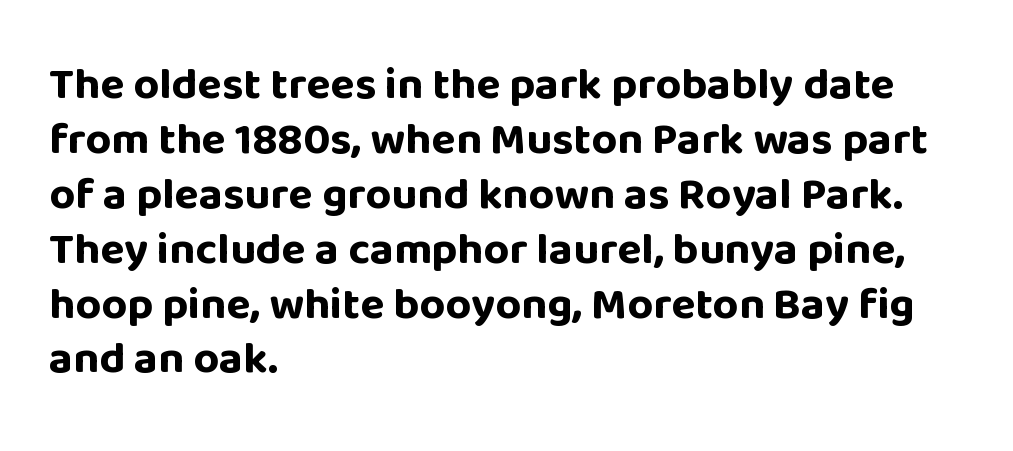
The ragged edge is on the right, which tells us the setting is flush left. Nothing sits at the stroke ends, so this counts as sans-serif. The font is running at its bold setting. The zone under the glyphs is completely vacant. Nobody touched the tracking dial on this one.
